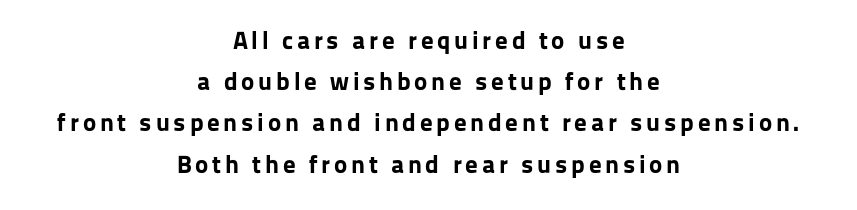
The image shows 25 px bold type, upright; set centered, normal line spacing (1.65x), not underlined.
